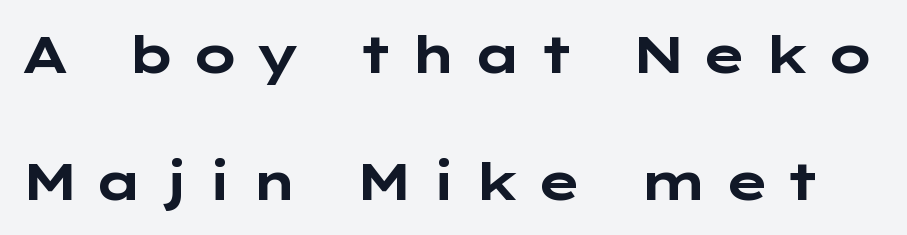
{"serif": "no", "italic": "no", "bold": "yes", "weight": "bold", "width": "wide", "stroke_contrast": "low", "x_height": "medium", "monospaced": "no", "underline": "no", "line_spacing": "loose", "line_spacing_ratio": 2.45, "letter_spacing": "wide", "letter_spacing_em": 0.3, "glyph_px": 52}
